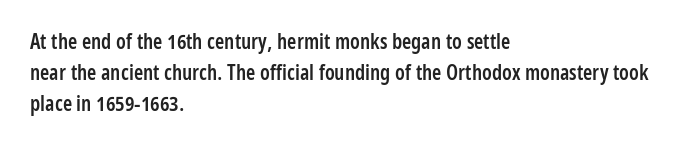
Observe the ordinary spacing: letters are neighbours, not strangers. Which margin do the lines hug? The left one — the right edge is uneven. Compared with typical paragraphs, the rows here are spaced about the same. Notice how the stems are strictly vertical — no italics here. Compared with an ordinary text face, these strokes are moderately heavier — a semibold. Clear beneath every line of the passage.
